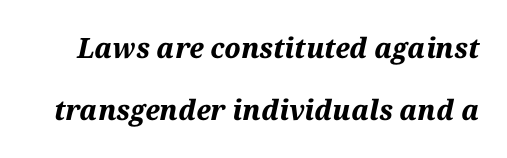
{"italic": "yes", "lean": "right", "slant_degrees": 12, "bold": "yes", "weight": "bold", "width": "normal", "stroke_contrast": "medium", "x_height": "medium", "monospaced": "no", "underline": "no", "line_spacing": "loose", "line_spacing_ratio": 2.22, "letter_spacing": "normal", "letter_spacing_em": 0.0, "glyph_px": 28}
